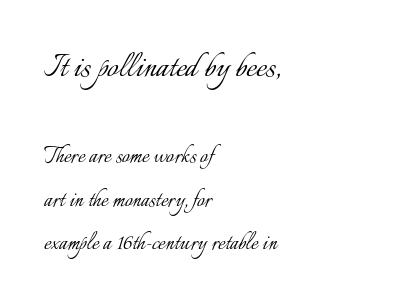
Leftover space on each line is placed entirely after the last word. Is this a fixed-width face? No — the glyphs have proportional, varying widths. The composition opens big and finishes small. Only glyphs here, with clear space below each row.
